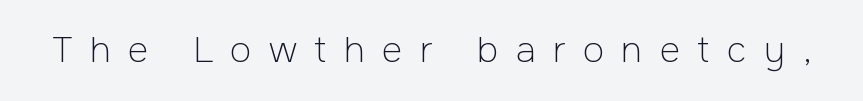
Each letter's strokes conclude bluntly, with no projecting serifs. Is this a fixed-width face? No — the glyphs have proportional, varying widths. Descenders hang freely into open space. The rendering inserts visible extra space after every character. Is the type heavy? It reads as light-to-regular instead. No italicization has been applied; the sample stays upright.
